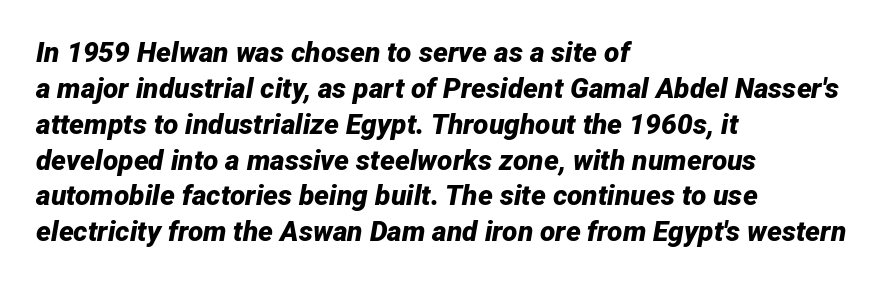
The image shows 28 px bold type, italic (leaning right); set left-aligned, normal line spacing (1.28x), normal letter spacing, not underlined; low stroke contrast and a medium x-height.
